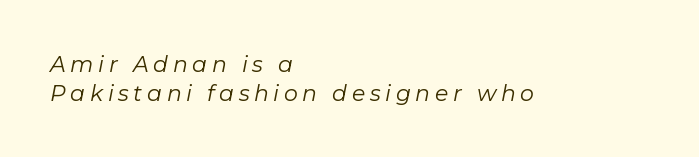
Q: Is the text bold? A: No.
Q: Is the text italic (slanted)? A: Yes, it leans right by about 11 degrees.
Q: Is the text underlined? A: No.
Q: How is the paragraph aligned? A: Left-aligned.
Q: Is the spacing between letters normal or unusually wide? A: Unusually wide.
Q: Is the spacing between lines tight, normal or loose? A: Normal.
